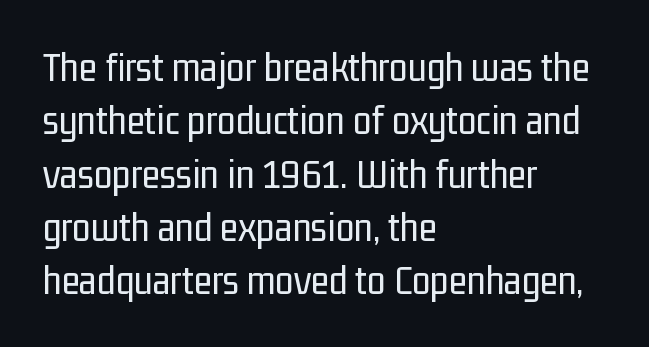
{"serif": "no", "italic": "no", "bold": "no", "weight": "regular", "width": "condensed", "stroke_contrast": "low", "x_height": "medium", "monospaced": "no", "underline": "no", "align": "left", "line_spacing": "normal", "line_spacing_ratio": 1.27, "letter_spacing": "normal", "letter_spacing_em": 0.0, "glyph_px": 42}
